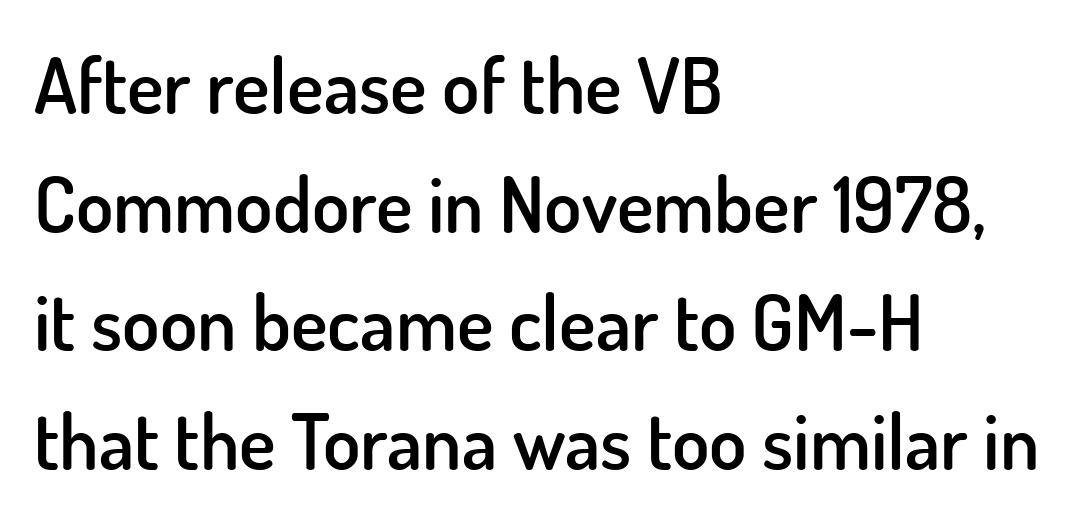
{"serif": "no", "italic": "no", "bold": "semi", "weight": "semibold", "width": "normal", "stroke_contrast": "low", "x_height": "small", "monospaced": "no", "underline": "no", "align": "left", "line_spacing": "normal", "line_spacing_ratio": 1.54, "letter_spacing": "normal", "letter_spacing_em": 0.0, "glyph_px": 77}
